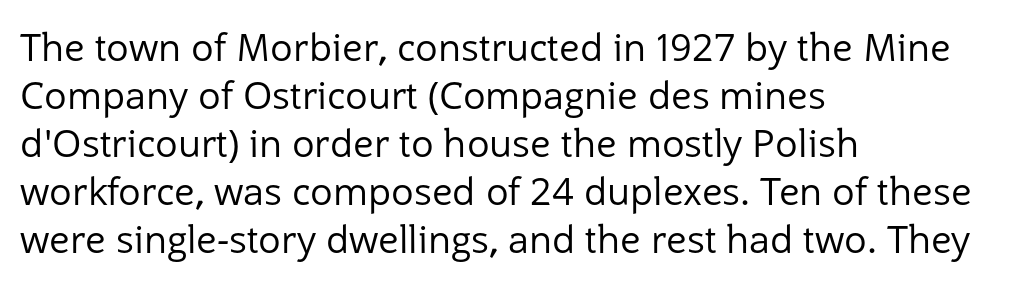
Vertical strokes here are truly vertical. Here the designer chose a conventional face with non-uniform glyph widths. A light-to-regular cut is what we see here. If you drew a ruler down the left edge, every line would touch it. The rendering keeps characters at their native spacing. Check where the strokes stop: nothing finishes them off — pure sans.
